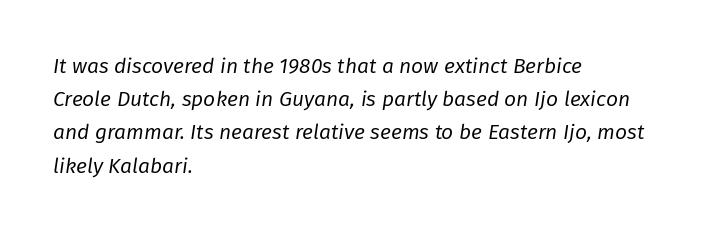
Q: Is the text bold? A: No.
Q: Is the text italic (slanted)? A: Yes, it leans right by about 8 degrees.
Q: Is the text underlined? A: No.
Q: How is the paragraph aligned? A: Left-aligned.
Q: Is the spacing between letters normal or unusually wide? A: Normal.
Q: Is the spacing between lines tight, normal or loose? A: Normal.
